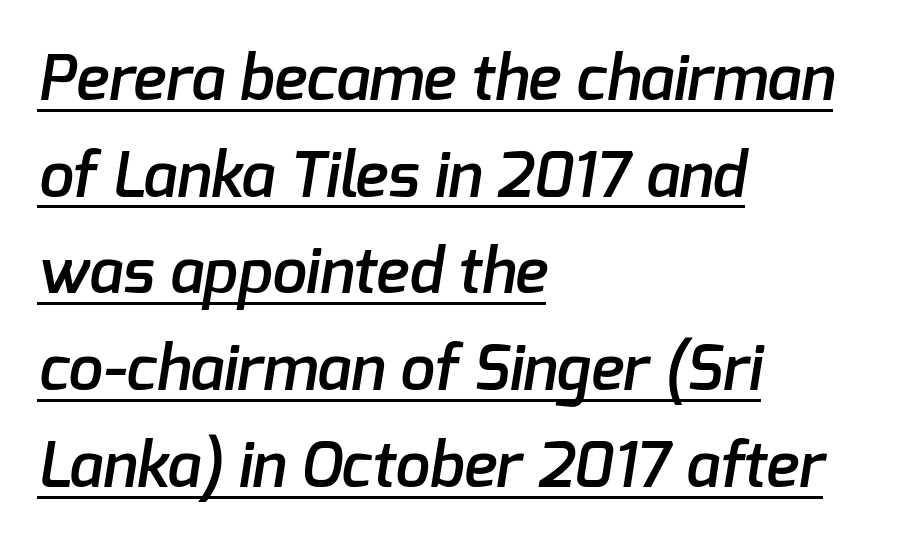
Where is the straight margin? On the left. A typesetter would call this zero additional tracking. Notice the strokes are somewhat thickened but not fully heavy: this is a semibold. The words here are underlined.
